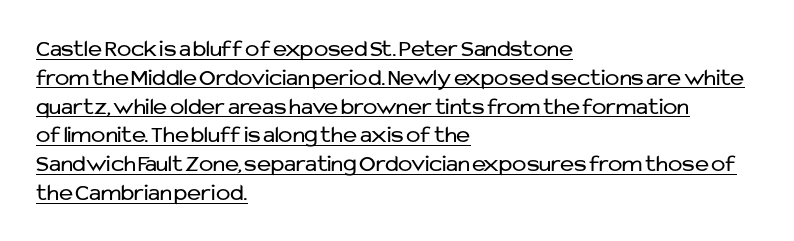
The type sits square on the baseline with zero lean. Nothing heavy about these letters — not bold at all. Notice how the passage keeps a crisp vertical edge on the left only. This rendering features underlined lettering.
